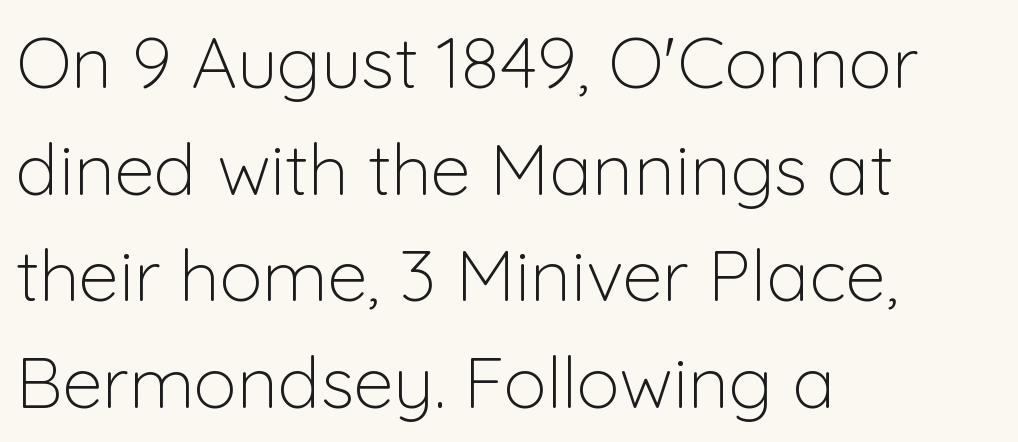
Notice how descenders clear the ascenders below comfortably — that's standard leading. Nope, no serifs anywhere on these letters. Between one letter and the next there's only the usual sliver of space. Caption: face not bold, strokes unweighted. Spacing verdict: proportional, widths tailored to each character.
